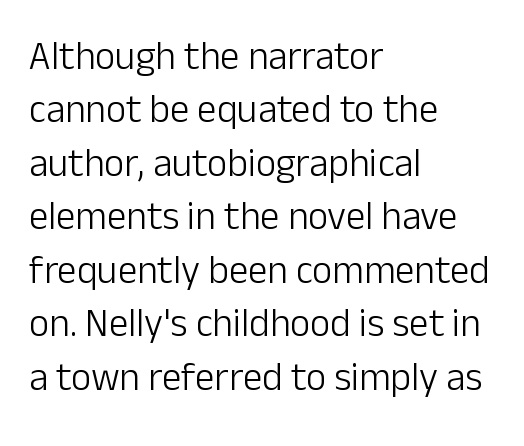
Q: Is the text bold? A: No.
Q: Is the text italic (slanted)? A: No, it is upright.
Q: Is the typeface a serif or a sans-serif typeface? A: Sans-serif.
Q: Is the text underlined? A: No.
Q: How is the paragraph aligned? A: Left-aligned.
Q: Is the spacing between letters normal or unusually wide? A: Normal.
Q: Is the spacing between lines tight, normal or loose? A: Normal.
Q: Width (condensed, normal, or wide)? A: Normal.
Q: Stroke contrast? A: Low.
Q: x-height? A: Medium.
Q: Monospaced? A: No.
